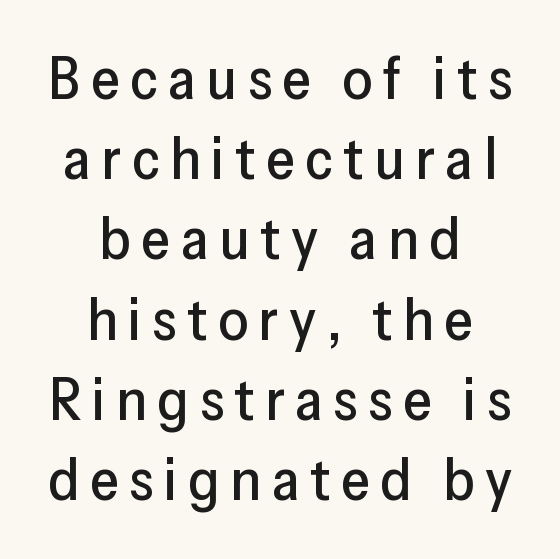
Serif or sans? Sans — the stroke terminals are bare. Looks like regular typesetting: each glyph gets only the width it needs. Ascenders rise straight up at ninety degrees. The space directly below the letters is spotless.
